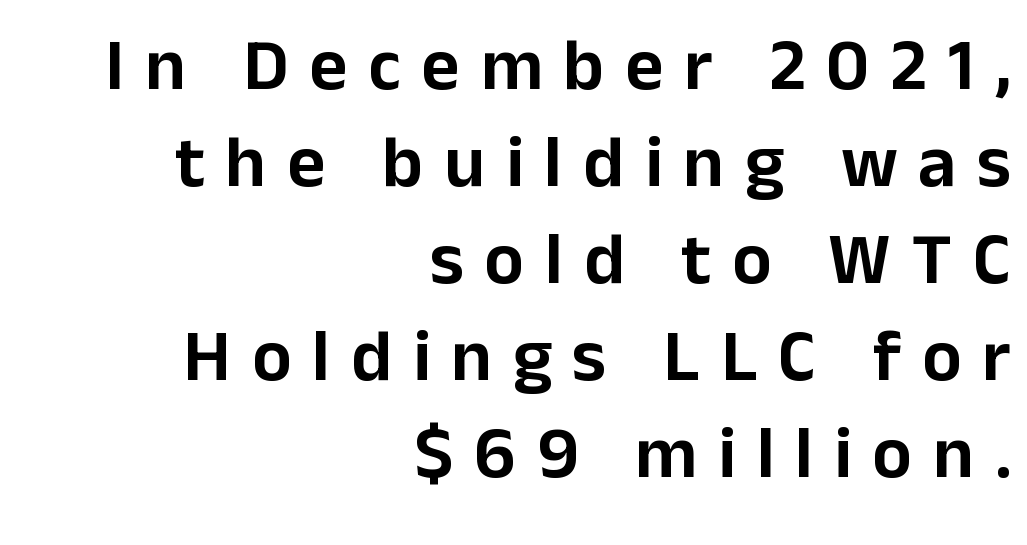
The image shows 74 px sans-serif type, upright; set right-aligned, normal line spacing (1.31x), unusually wide letter spacing (+0.28 em), not underlined; low stroke contrast and a medium x-height.
